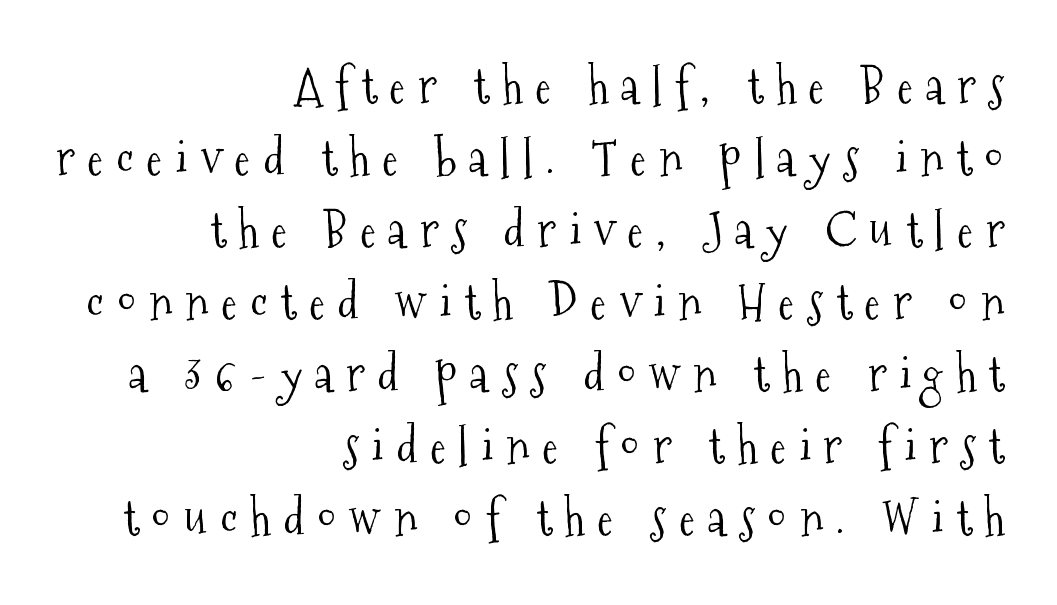
{"serif": "yes", "italic": "no", "bold": "no", "weight": "light", "width": "condensed", "stroke_contrast": "medium", "x_height": "medium", "monospaced": "no", "underline": "no", "align": "right", "line_spacing": "normal", "line_spacing_ratio": 1.5, "letter_spacing": "wide", "letter_spacing_em": 0.27, "glyph_px": 48}
